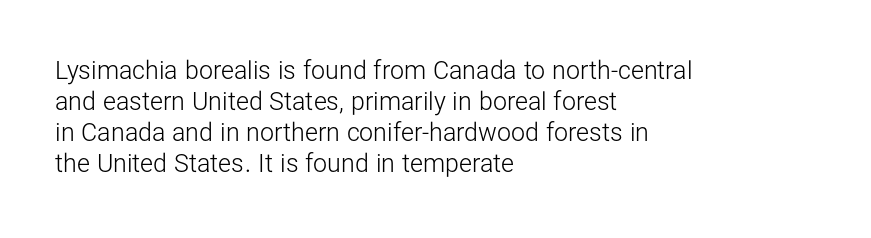
A light-to-regular cut is what we see here. Clear beneath every line of the passage. Vertical strokes here are truly vertical. The passage shown has conventional tracking throughout. Leftover space on each line is placed entirely after the last word.
